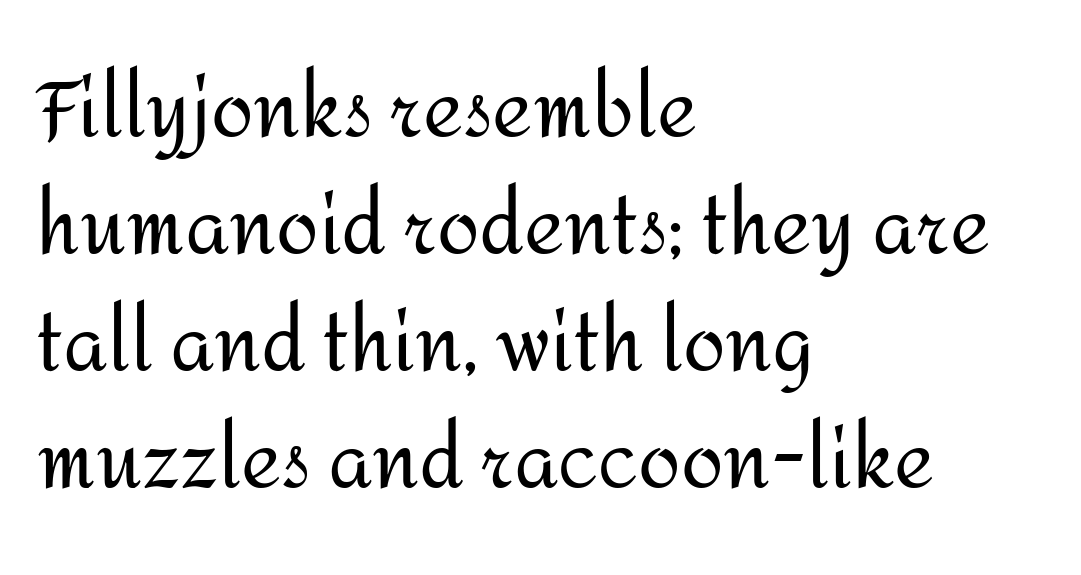
The image shows 77 px regular-weight sans-serif type, upright; set left-aligned, normal line spacing (1.52x), normal letter spacing, not underlined; medium stroke contrast and a medium x-height.
